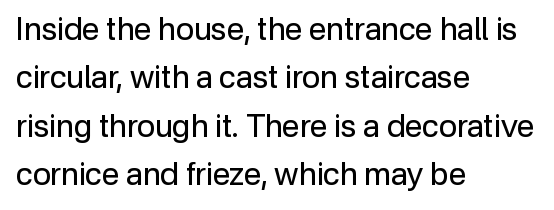
The letters advance in unequal steps, a hallmark of proportional type. Notice how the stems are strictly vertical — no italics here. Rule under the text: the space is simply empty. Quick note: interline space is typical. In CSS terms this would be text-align: left.
